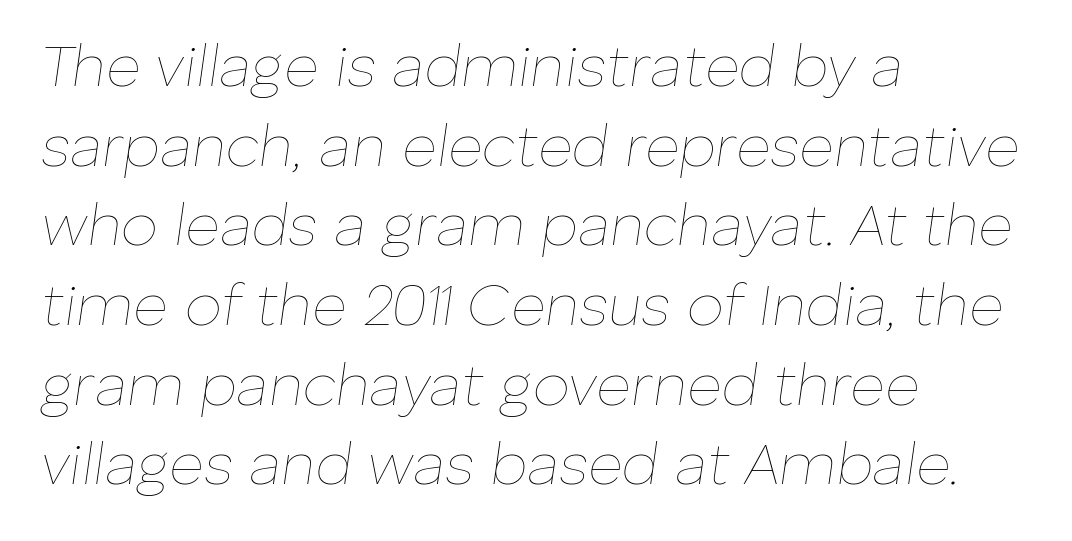
Q: Is the text bold? A: No.
Q: Is the text italic (slanted)? A: Yes, it leans right by about 8 degrees.
Q: Is the text underlined? A: No.
Q: How is the paragraph aligned? A: Left-aligned.
Q: Is the spacing between letters normal or unusually wide? A: Normal.
Q: Is the spacing between lines tight, normal or loose? A: Normal.
Q: Width (condensed, normal, or wide)? A: Normal.
Q: Stroke contrast? A: Low.
Q: x-height? A: Medium.
Q: Monospaced? A: No.
